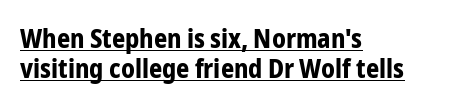
Q: Is the text bold? A: Yes.
Q: Is the text italic (slanted)? A: No, it is upright.
Q: Is the text underlined? A: Yes.
Q: How is the paragraph aligned? A: Left-aligned.
Q: Is the spacing between letters normal or unusually wide? A: Normal.
Q: Is the spacing between lines tight, normal or loose? A: Tight.
